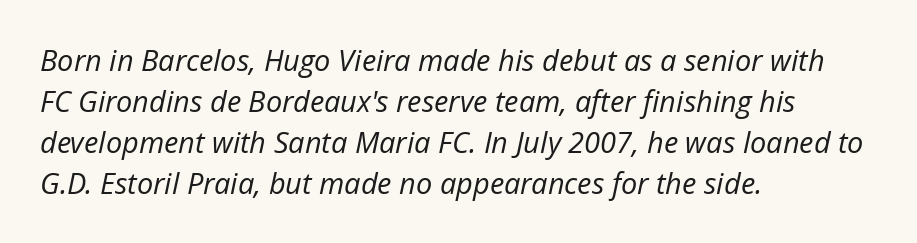
The image shows 29 px regular-weight type, italic (leaning right); set left-aligned, normal line spacing (1.41x), normal letter spacing, not underlined; low stroke contrast and a medium x-height.
